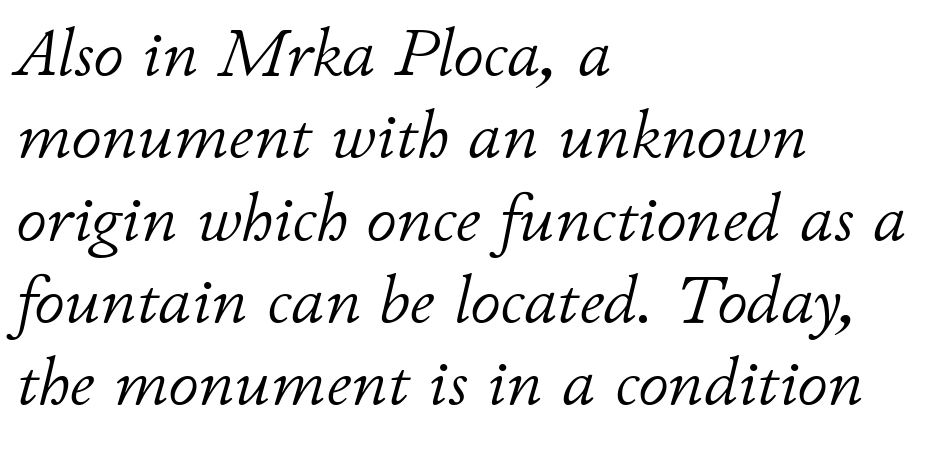
This is not heavy type; no bold has been used. Style check: oblique. The baseline area is clear. Compared with typical body copy, the letter spacing here is the same.
